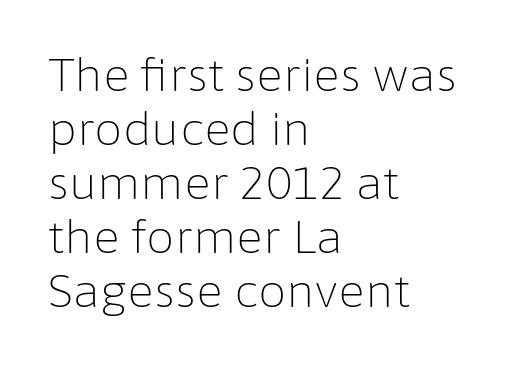
The image shows 45 px light sans-serif type, upright; set left-aligned, line spacing 1.2x, normal letter spacing, not underlined; low stroke contrast and a medium x-height.
